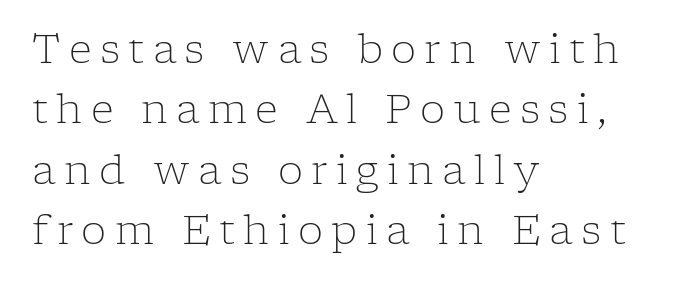
The image shows 40 px light serif type, upright; set left-aligned, normal line spacing (1.51x), unusually wide letter spacing (+0.21 em), not underlined; low stroke contrast and a medium x-height.
